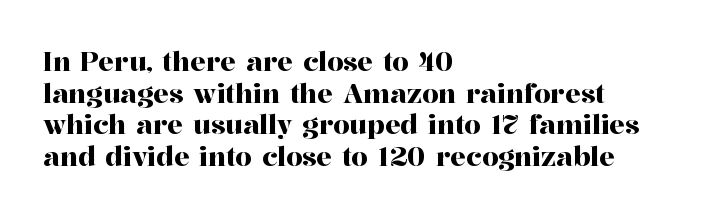
The lettering stays uniformly vertical, giving the passage a roman look. The baseline area is clear. The setting favours the left margin, as ordinary paragraphs usually do. These lines keep a tight, regular rhythm from letter to letter.
